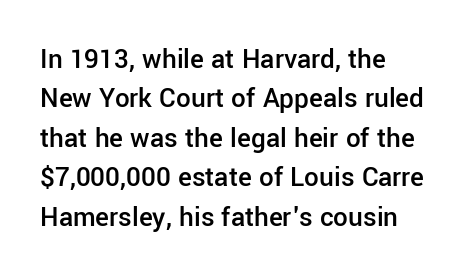
The setting favours the left margin, as ordinary paragraphs usually do. Reading down the column, the eye jumps a familiar distance to each next line. Regarding serifs, this sample does without them. This rendering features lettering with no underline. Heft: intermediate — a semibold.
